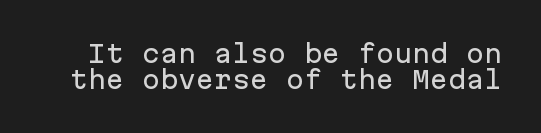
{"italic": "no", "underline": "no", "line_spacing": "tight", "line_spacing_ratio": 1.08, "letter_spacing": "normal", "letter_spacing_em": 0.0, "glyph_px": 24}
